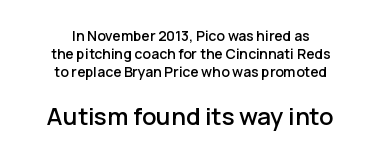
{"italic": "no", "underline": "no", "align": "center", "line_spacing": "normal", "line_spacing_ratio": 1.29, "letter_spacing": "normal", "letter_spacing_em": 0.0, "larger_block": "second", "size_ratio": 1.71, "glyph_px": 24}
